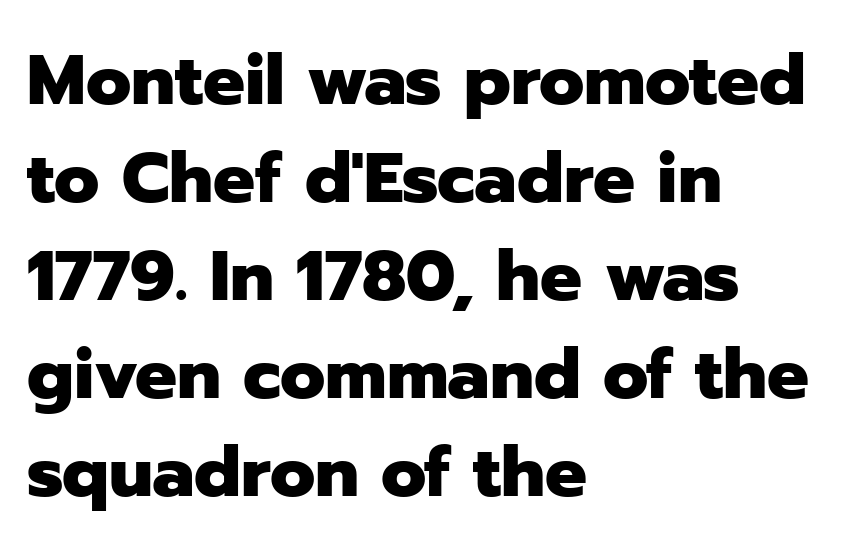
Regarding serifs, this sample does without them. Weight check: bold — yes, fully. The leading is moderate, giving the passage an even texture. You can tell it's not italic because the verticals are truly vertical.
